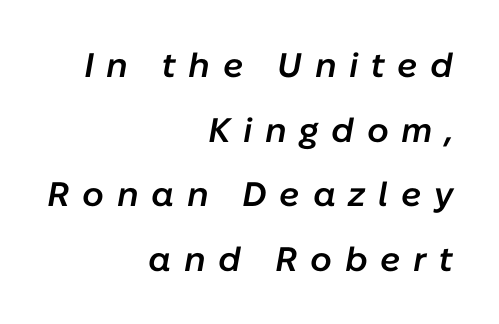
Q: Is the text bold? A: Semi-bold.
Q: Is the text italic (slanted)? A: Yes, it leans right by about 10 degrees.
Q: Is the text underlined? A: No.
Q: How is the paragraph aligned? A: Right-aligned.
Q: Is the spacing between letters normal or unusually wide? A: Unusually wide.
Q: Is the spacing between lines tight, normal or loose? A: Loose.
Q: Width (condensed, normal, or wide)? A: Normal.
Q: Stroke contrast? A: Low.
Q: x-height? A: Medium.
Q: Monospaced? A: No.
